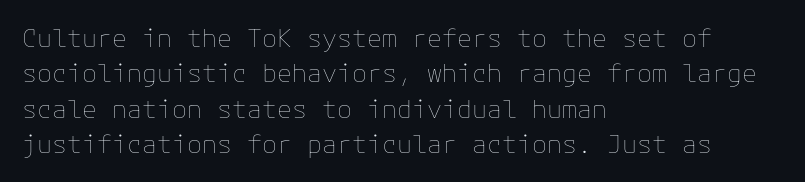
{"italic": "no", "bold": "no", "underline": "no", "align": "left", "line_spacing": "normal", "line_spacing_ratio": 1.42, "letter_spacing": "normal", "letter_spacing_em": 0.0, "glyph_px": 25}
